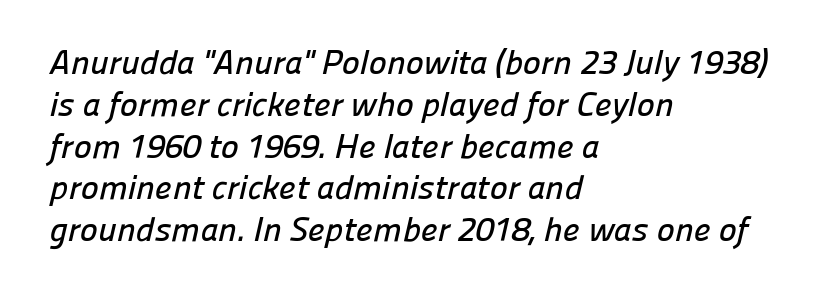
{"serif": "no", "width": "normal", "stroke_contrast": "low", "x_height": "medium", "monospaced": "no", "underline": "no", "align": "left", "line_spacing_ratio": 1.23, "letter_spacing": "normal", "letter_spacing_em": 0.0, "glyph_px": 34}
